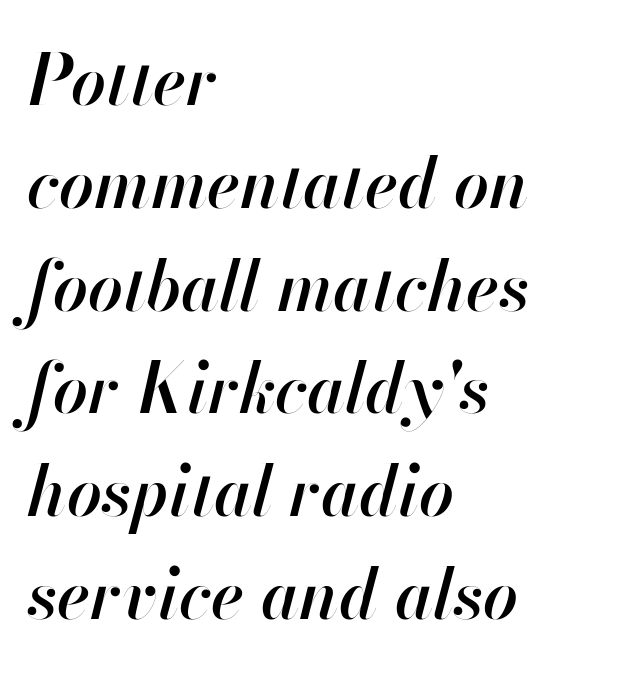
{"italic": "yes", "lean": "right", "slant_degrees": 13, "bold": "semi", "weight": "semibold", "width": "normal", "stroke_contrast": "high", "x_height": "small", "monospaced": "no", "underline": "no", "align": "left", "line_spacing": "normal", "line_spacing_ratio": 1.49, "letter_spacing": "normal", "letter_spacing_em": 0.0, "glyph_px": 69}
